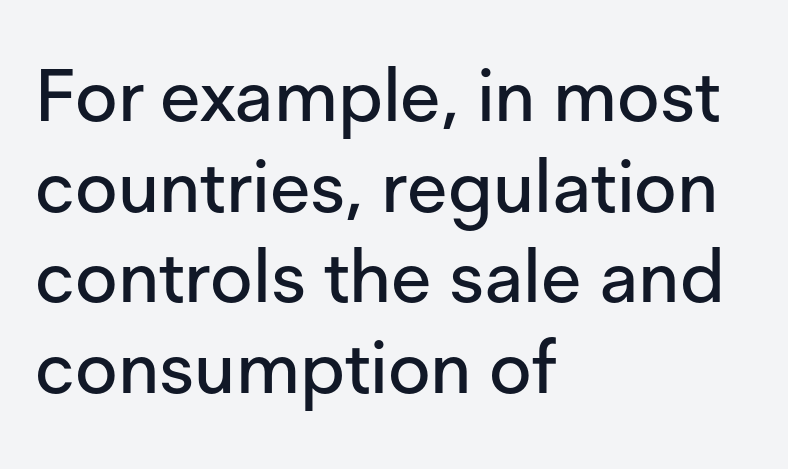
Q: Is the text italic (slanted)? A: No, it is upright.
Q: Is the typeface a serif or a sans-serif typeface? A: Sans-serif.
Q: Is the text underlined? A: No.
Q: How is the paragraph aligned? A: Left-aligned.
Q: Is the spacing between letters normal or unusually wide? A: Normal.
Q: Width (condensed, normal, or wide)? A: Normal.
Q: Stroke contrast? A: Low.
Q: x-height? A: Medium.
Q: Monospaced? A: No.
